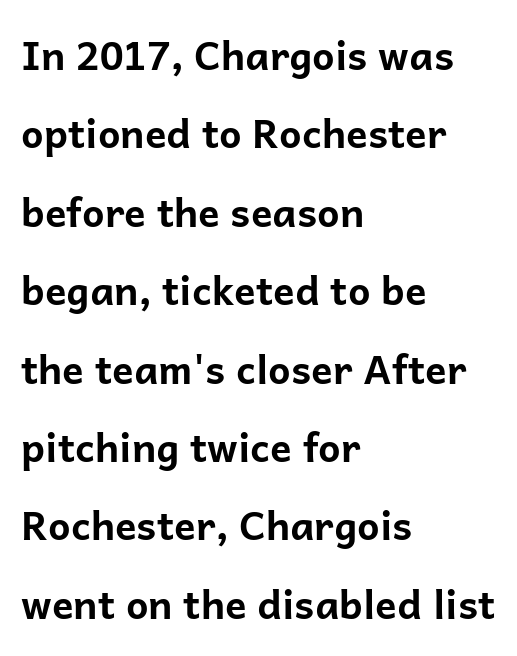
The image shows 40 px bold sans-serif type, upright; set left-aligned, loose line spacing (1.96x), normal letter spacing, not underlined; low stroke contrast and a medium x-height.
